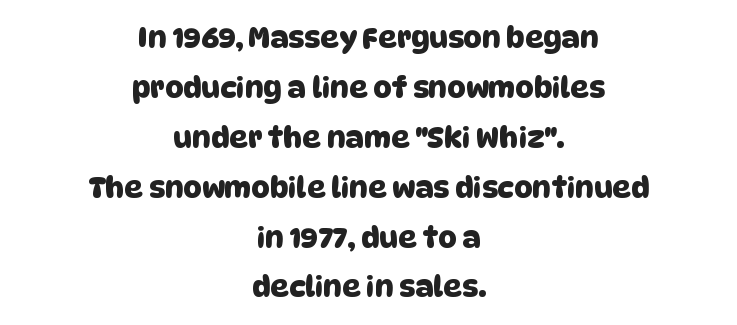
Type without underlining. The letters sit at their default tracking, neither squeezed nor spread. A typesetter would label this face a sans. Here the designer chose a conventional face with non-uniform glyph widths.
